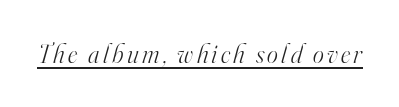
This reads as an unemphasized weight, regular at the heaviest. Looking at the ascenders, they clearly lean. A continuous stroke trails under the words, as in a hyperlink.
